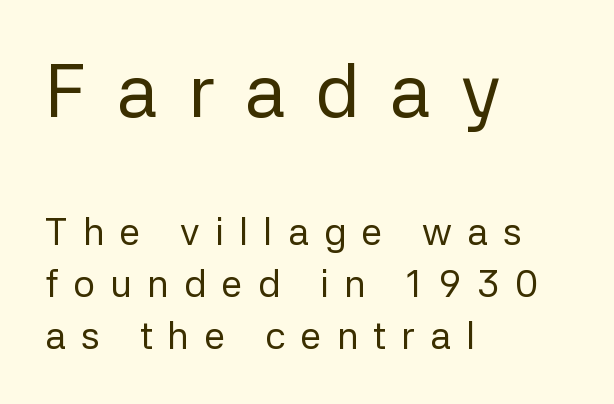
The image shows 75 px regular-weight sans-serif type, upright; set left-aligned, normal line spacing (1.37x), unusually wide letter spacing (+0.4 em), not underlined; the first (top) block is 1.97x larger; low stroke contrast and a medium x-height.
